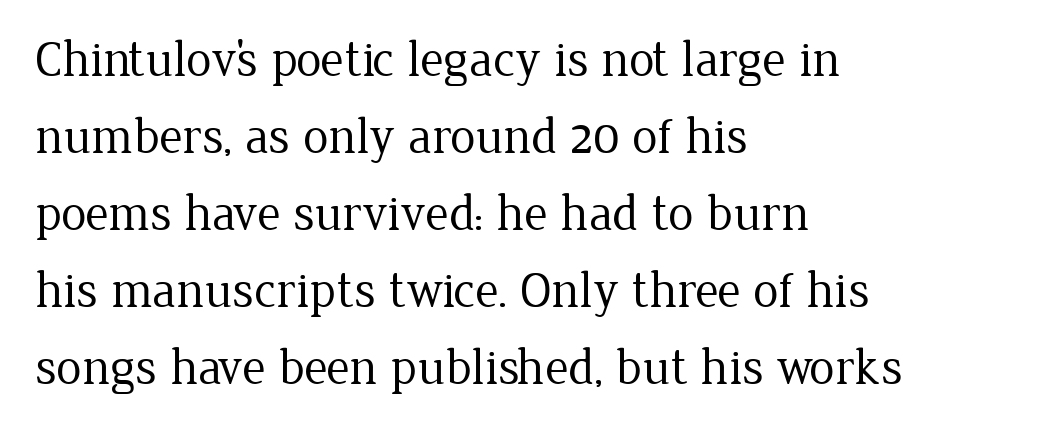
The image shows 51 px regular-weight serif type, upright; set left-aligned, normal line spacing (1.51x), normal letter spacing, not underlined; low stroke contrast and a medium x-height.
